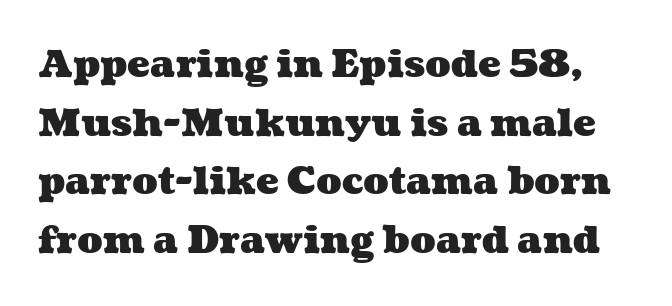
Q: Is the text bold? A: Yes.
Q: Is the text underlined? A: No.
Q: Is the spacing between letters normal or unusually wide? A: Normal.
Q: Is the spacing between lines tight, normal or loose? A: Normal.
Q: Width (condensed, normal, or wide)? A: Wide.
Q: Stroke contrast? A: Medium.
Q: x-height? A: Medium.
Q: Monospaced? A: No.
